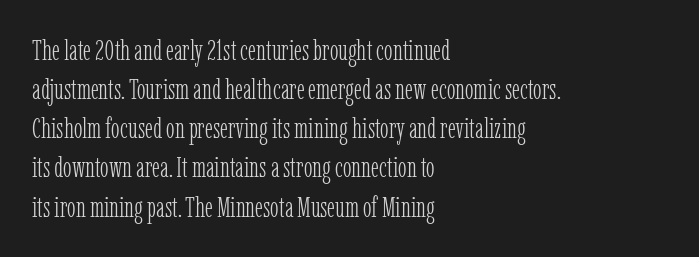
{"serif": "yes", "italic": "no", "bold": "no", "weight": "light", "width": "condensed", "stroke_contrast": "low", "x_height": "medium", "monospaced": "no", "underline": "no", "align": "left", "line_spacing": "normal", "line_spacing_ratio": 1.35, "letter_spacing": "normal", "letter_spacing_em": 0.0, "glyph_px": 29}
